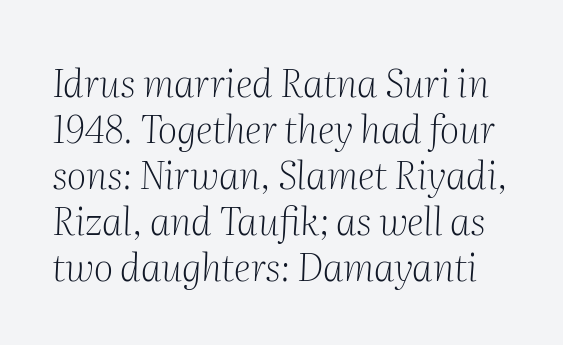
This rendering features lettering with no underline. The face used here is proportionally spaced, like ordinary book or web type. Font category for this specimen: serif. Does extra space separate the letters? No, they use regular spacing. These glyphs show unthickened strokes, regular width or finer.
